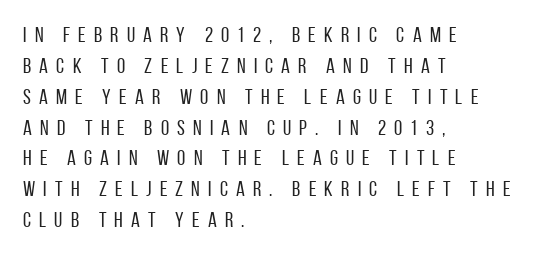
The specimen reads as upright at a glance. The passage shown is not underscored anywhere. The letters look calm and open, with moderate or lighter stems. Someone cranked the tracking dial way up on this one. The lines are quadded left. These lines sit exactly where default settings would place them.
